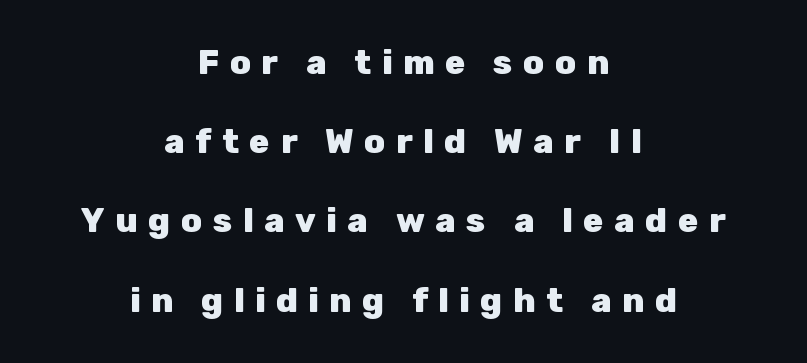
Q: Is the text bold? A: Yes.
Q: Is the text italic (slanted)? A: No, it is upright.
Q: Is the typeface a serif or a sans-serif typeface? A: Sans-serif.
Q: Is the text underlined? A: No.
Q: How is the paragraph aligned? A: Centered.
Q: Is the spacing between letters normal or unusually wide? A: Unusually wide.
Q: Is the spacing between lines tight, normal or loose? A: Loose.
Q: Width (condensed, normal, or wide)? A: Normal.
Q: Stroke contrast? A: Low.
Q: x-height? A: Medium.
Q: Monospaced? A: No.
